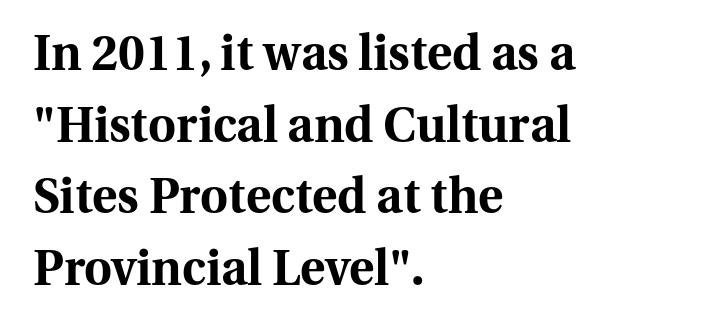
{"serif": "yes", "italic": "no", "bold": "yes", "weight": "bold", "width": "normal", "stroke_contrast": "medium", "x_height": "medium", "monospaced": "no", "underline": "no", "align": "left", "line_spacing": "normal", "line_spacing_ratio": 1.49, "letter_spacing": "normal", "letter_spacing_em": 0.0, "glyph_px": 48}
